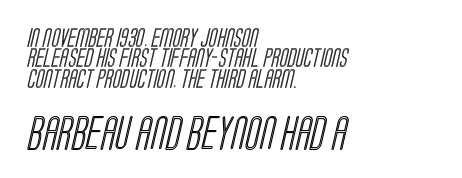
{"width": "condensed", "x_height": "large", "monospaced": "no", "underline": "no", "align": "left", "line_spacing": "tight", "line_spacing_ratio": 1.07, "letter_spacing": "normal", "letter_spacing_em": 0.0, "larger_block": "second", "size_ratio": 1.79, "glyph_px": 34}
